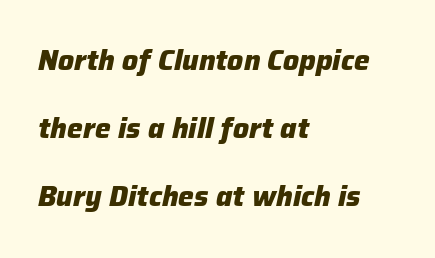
The leading is generous, giving the passage an open texture. This rendering uses left alignment, leaving the right contour irregular. The face used here has a pronounced slope to its letters. Quick note: underline off. The face used here is proportionally spaced, like ordinary book or web type. Notice how thick the strokes are: this is what a full bold looks like.
